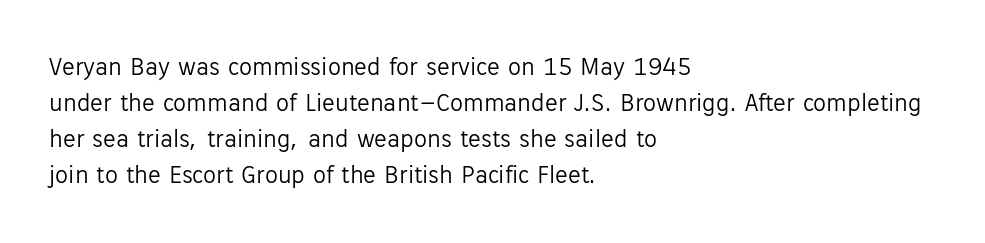
Q: Is the text bold? A: No.
Q: Is the text italic (slanted)? A: No, it is upright.
Q: Is the text underlined? A: No.
Q: How is the paragraph aligned? A: Left-aligned.
Q: Is the spacing between letters normal or unusually wide? A: Normal.
Q: Is the spacing between lines tight, normal or loose? A: Normal.
